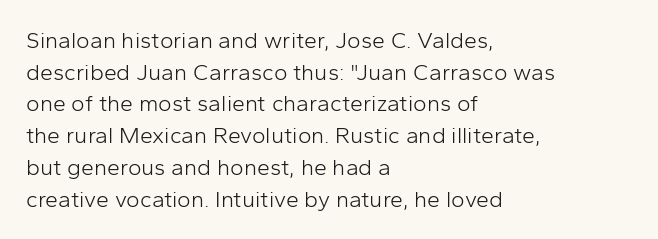
A roman cut, with each character standing at attention. Line spacing here is normal. The text block is weighted toward the left margin, trailing off unevenly rightward. Lines of text with bare space underneath. Nothing unusual about the tracking: characters are spaced as the font intends. A quiet, ordinary-to-light weight characterises the typeface.
